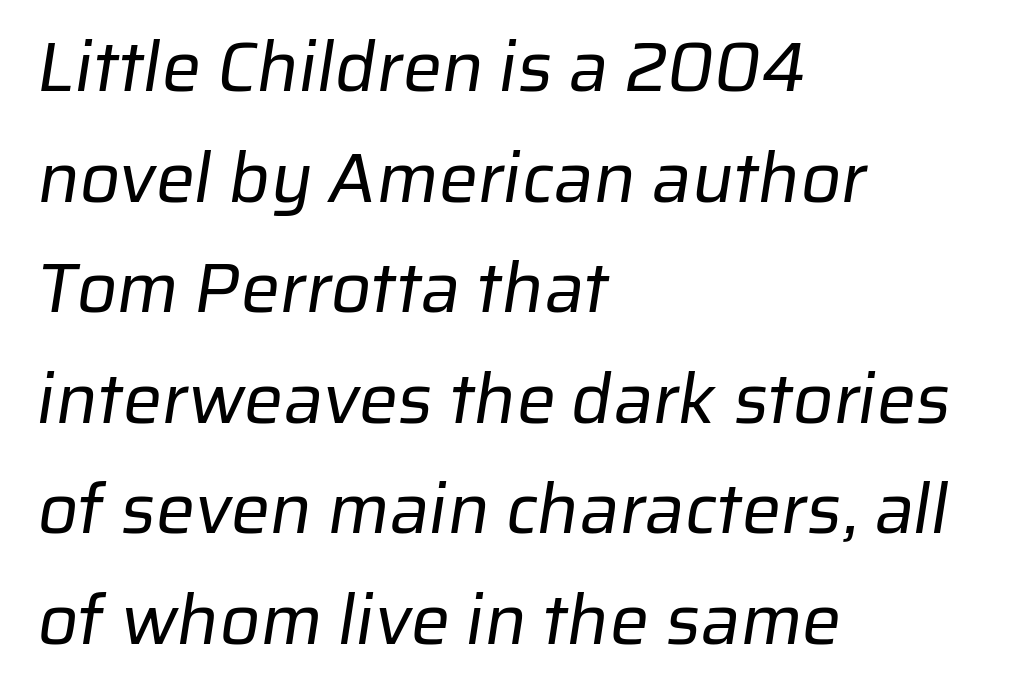
This is not heavy type; no bold has been used. The setting favours the left margin, as ordinary paragraphs usually do. Compared with typical paragraphs, the rows here are spaced about the same. These lines are rendered in a variable-pitch font. Unmarked baselines from the first word to the last. Letterform terminals end flat and unadorned throughout the passage.
